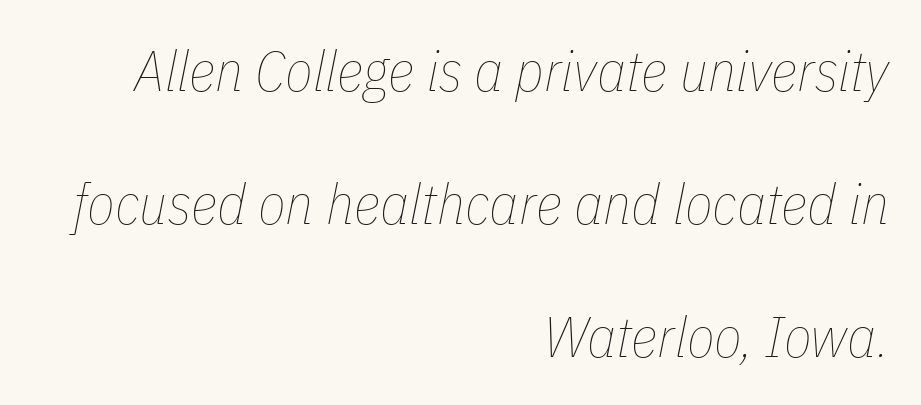
The letters advance in unequal steps, a hallmark of proportional type. Would a proofreader flag this as italicized? Yes. These lines keep a tight, regular rhythm from letter to letter. If you drew a ruler down the right edge, every line would touch it.
